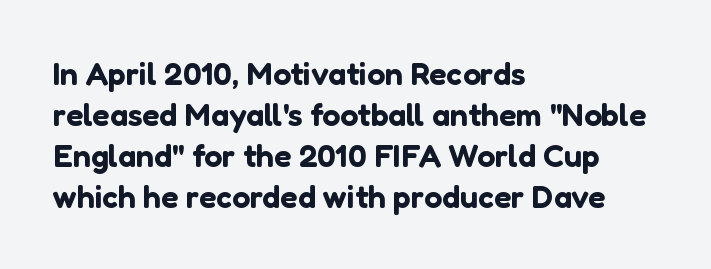
Q: Is the text italic (slanted)? A: No, it is upright.
Q: Is the typeface a serif or a sans-serif typeface? A: Sans-serif.
Q: Is the text underlined? A: No.
Q: How is the paragraph aligned? A: Left-aligned.
Q: Is the spacing between letters normal or unusually wide? A: Normal.
Q: Is the spacing between lines tight, normal or loose? A: Normal.
Q: Width (condensed, normal, or wide)? A: Normal.
Q: Stroke contrast? A: Low.
Q: x-height? A: Medium.
Q: Monospaced? A: No.
